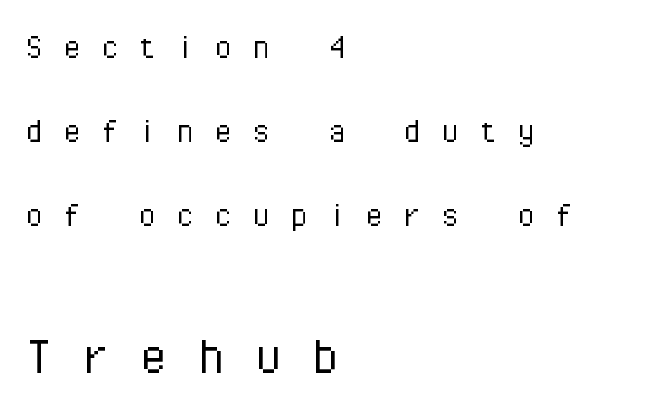
{"serif": "no", "italic": "no", "bold": "no", "weight": "light", "width": "normal", "stroke_contrast": "low", "x_height": "medium", "monospaced": "yes", "underline": "no", "align": "left", "line_spacing": "loose", "line_spacing_ratio": 2.15, "letter_spacing": "wide", "letter_spacing_em": 0.47, "larger_block": "second", "size_ratio": 1.51, "glyph_px": 59}
